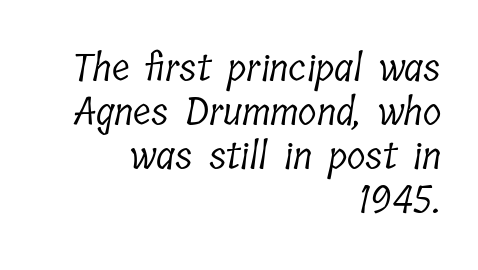
Q: Is the text bold? A: No.
Q: Is the typeface a serif or a sans-serif typeface? A: Serif.
Q: Is the text underlined? A: No.
Q: How is the paragraph aligned? A: Right-aligned.
Q: Is the spacing between letters normal or unusually wide? A: Normal.
Q: Width (condensed, normal, or wide)? A: Condensed.
Q: Stroke contrast? A: Low.
Q: x-height? A: Medium.
Q: Monospaced? A: No.
